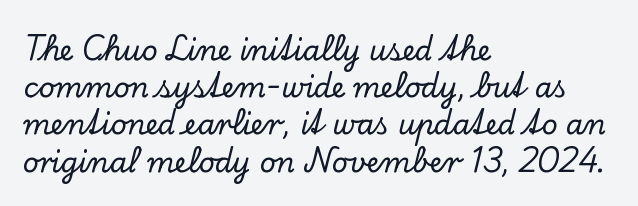
Plain, unruled lines of type. Each letter's strokes conclude with small projecting serifs. The tracking reads as untouched default to a designer's eye.
